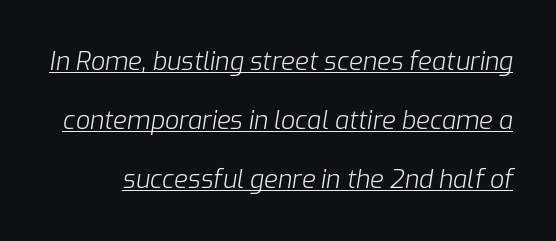
{"italic": "yes", "lean": "right", "slant_degrees": 9, "bold": "no", "underline": "yes", "line_spacing": "loose", "line_spacing_ratio": 2.36, "letter_spacing": "normal", "letter_spacing_em": 0.0, "glyph_px": 25}
